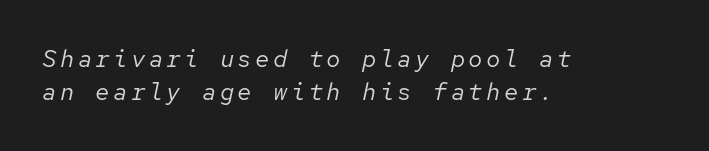
{"italic": "yes", "lean": "right", "slant_degrees": 12, "bold": "no", "underline": "no", "align": "left", "line_spacing": "normal", "line_spacing_ratio": 1.39, "glyph_px": 24}
